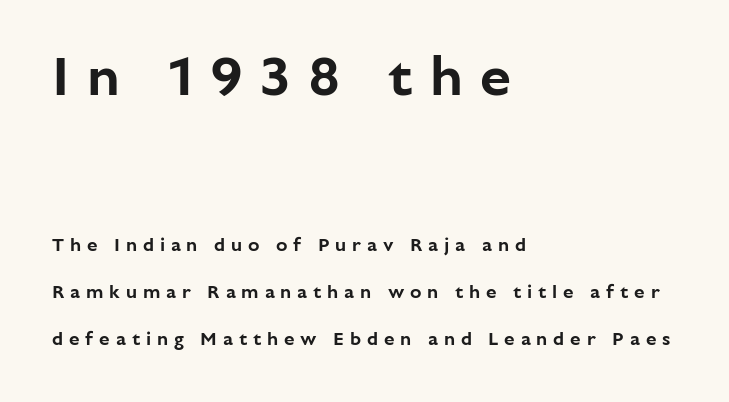
Q: Is the text italic (slanted)? A: No, it is upright.
Q: Is the typeface a serif or a sans-serif typeface? A: Sans-serif.
Q: Is the text underlined? A: No.
Q: How is the paragraph aligned? A: Left-aligned.
Q: Is the spacing between letters normal or unusually wide? A: Unusually wide.
Q: Is the spacing between lines tight, normal or loose? A: Loose.
Q: Which block of text is set in a larger size, the first (top) or the second (bottom)? A: The first (top) one.
Q: Width (condensed, normal, or wide)? A: Normal.
Q: Stroke contrast? A: Low.
Q: x-height? A: Medium.
Q: Monospaced? A: No.
